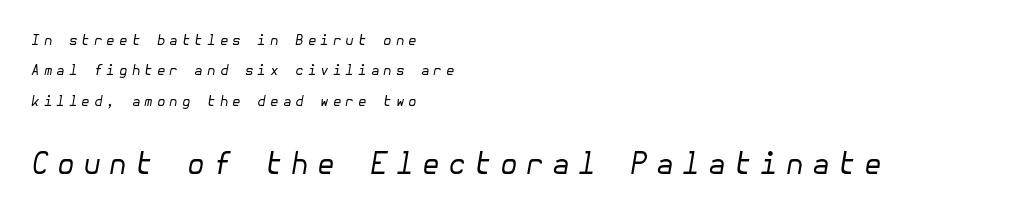
Q: Is the text bold? A: No.
Q: Is the text italic (slanted)? A: Yes, it leans right by about 10 degrees.
Q: Is the text underlined? A: No.
Q: How is the paragraph aligned? A: Left-aligned.
Q: Is the spacing between letters normal or unusually wide? A: Unusually wide.
Q: Is the spacing between lines tight, normal or loose? A: Loose.
Q: Which block of text is set in a larger size, the first (top) or the second (bottom)? A: The second (bottom) one.
Q: Width (condensed, normal, or wide)? A: Normal.
Q: Stroke contrast? A: Low.
Q: x-height? A: Medium.
